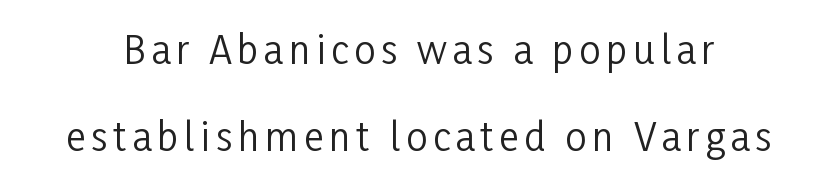
Q: Is the text bold? A: No.
Q: Is the text italic (slanted)? A: No, it is upright.
Q: Is the typeface a serif or a sans-serif typeface? A: Sans-serif.
Q: Is the text underlined? A: No.
Q: Is the spacing between lines tight, normal or loose? A: Loose.
Q: Width (condensed, normal, or wide)? A: Condensed.
Q: Stroke contrast? A: Low.
Q: x-height? A: Medium.
Q: Monospaced? A: No.
